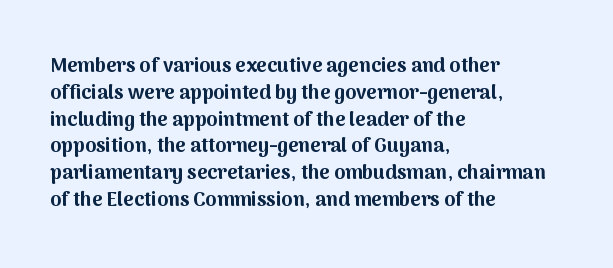
It's the straight-up-and-down kind of type. The letters sit at their default tracking, neither squeezed nor spread. Line starts are locked; line ends wander. This is heavy type, rendered in bold. Baseline-to-baseline distance is the conventional proportion of letter height.
